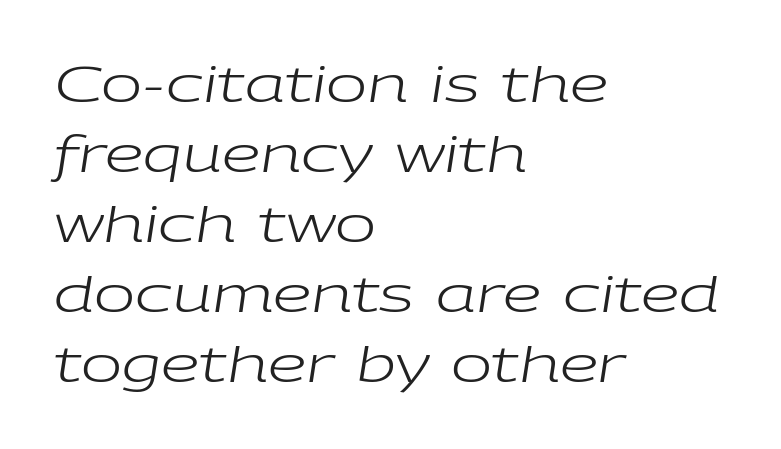
An italicized treatment has been applied to the whole sample. The block of text has a typical density, with ordinary space between rows. Ink coverage per letter is moderate at most. These lines are rendered in a variable-pitch font.
